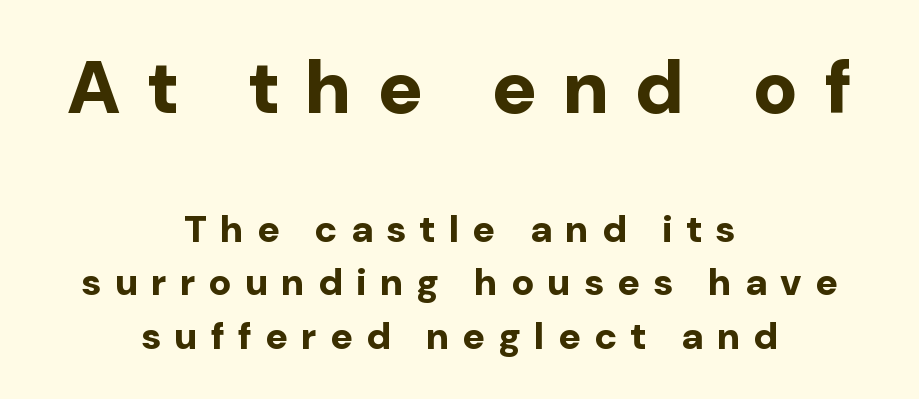
The image shows 75 px bold sans-serif type, upright; set centered, normal line spacing (1.41x), unusually wide letter spacing (+0.35 em), not underlined; the first (top) block is 1.97x larger; low stroke contrast and a medium x-height.
